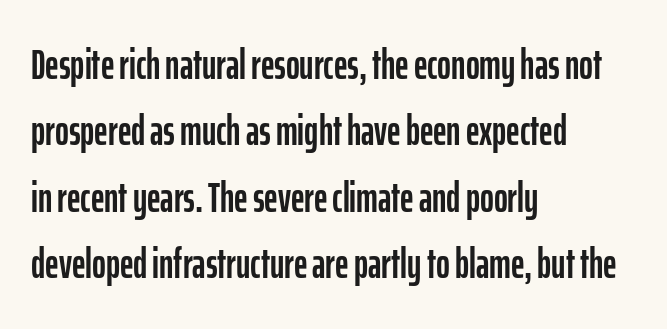
Nope, not italic — everything's standing straight. Nothing sits at the stroke ends, so this counts as sans-serif. Note the varied advance widths — an 'i' is clearly narrower than an 'm'. The typesetter chose a ragged-right arrangement here.
